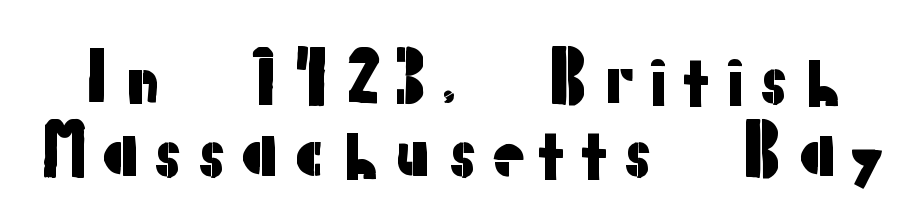
{"serif": "no", "italic": "no", "width": "normal", "stroke_contrast": "low", "x_height": "medium", "monospaced": "no", "underline": "no", "line_spacing": "tight", "line_spacing_ratio": 1.11, "glyph_px": 66}
